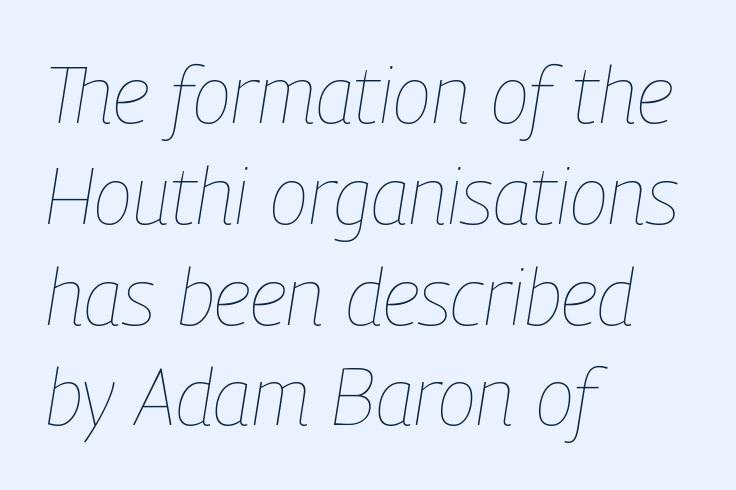
Emphasis-style slanted type is in use. Students, note that the glyphs here touch the page at normal intervals. You could not count columns in this text — the font is proportionally spaced. The rag falls on the right side of this text block. Successive baselines arrive at the customary interval.
